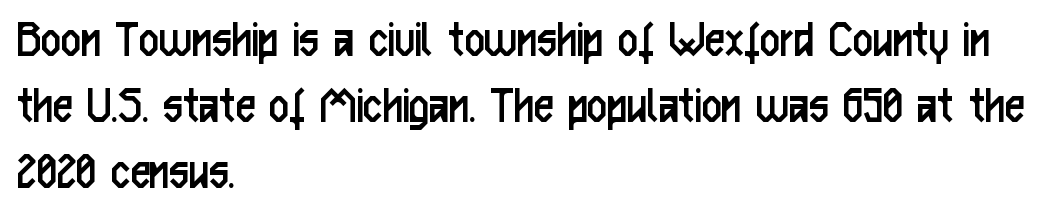
{"serif": "no", "italic": "no", "bold": "no", "weight": "regular", "width": "condensed", "stroke_contrast": "low", "x_height": "medium", "monospaced": "no", "underline": "no", "align": "left", "line_spacing_ratio": 1.2, "letter_spacing": "normal", "letter_spacing_em": 0.0, "glyph_px": 55}
